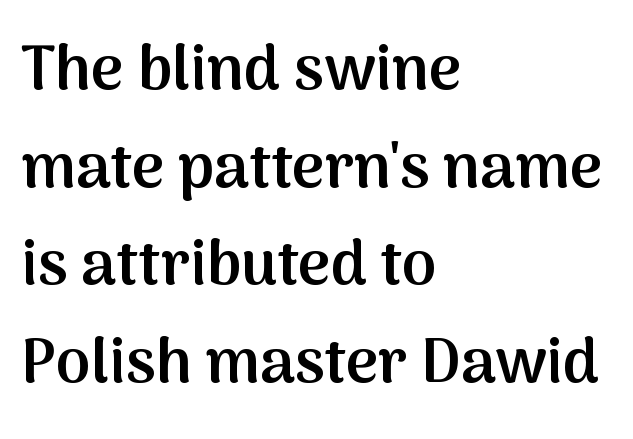
The image shows 63 px semibold sans-serif type, upright; set left-aligned, normal line spacing (1.55x), normal letter spacing, not underlined; medium stroke contrast and a medium x-height.
